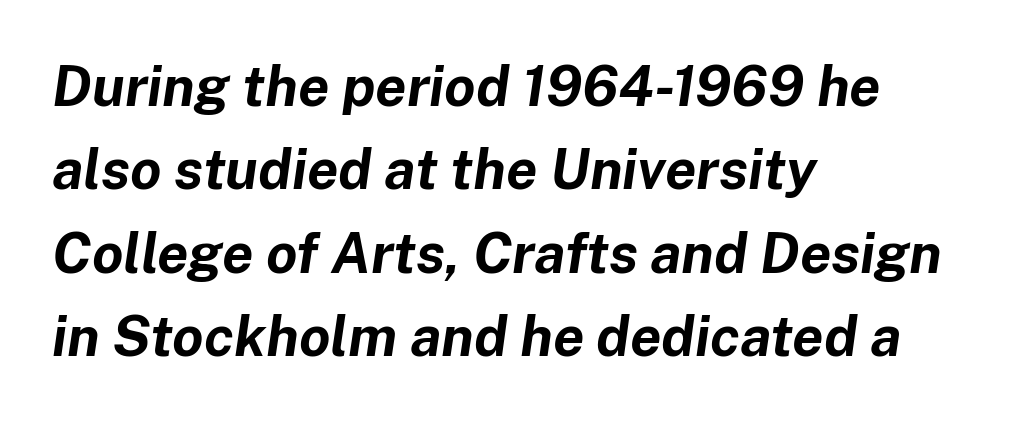
The image shows 56 px bold type, italic (leaning right); set left-aligned, normal line spacing (1.49x), normal letter spacing, not underlined; low stroke contrast and a medium x-height.
